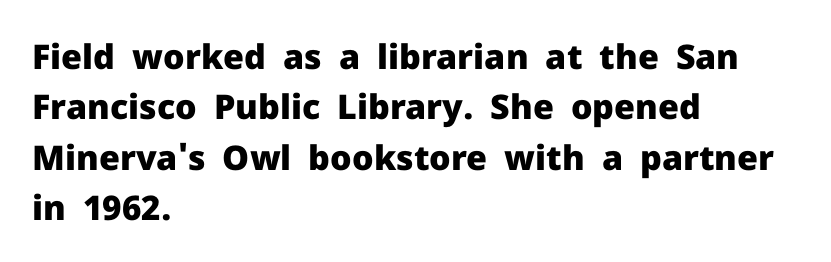
{"serif": "no", "italic": "no", "bold": "yes", "weight": "heavy", "width": "normal", "stroke_contrast": "low", "x_height": "medium", "monospaced": "no", "underline": "no", "align": "left", "line_spacing": "normal", "line_spacing_ratio": 1.48, "letter_spacing": "normal", "letter_spacing_em": 0.0, "glyph_px": 34}
